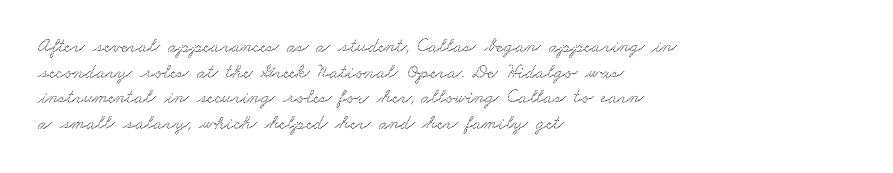
One-word summary of the alignment: left. Only glyphs here, with clear space below each row. What's the leading like? Ordinary, nothing unusual. The horizontal fit of the characters is conventional and even.
